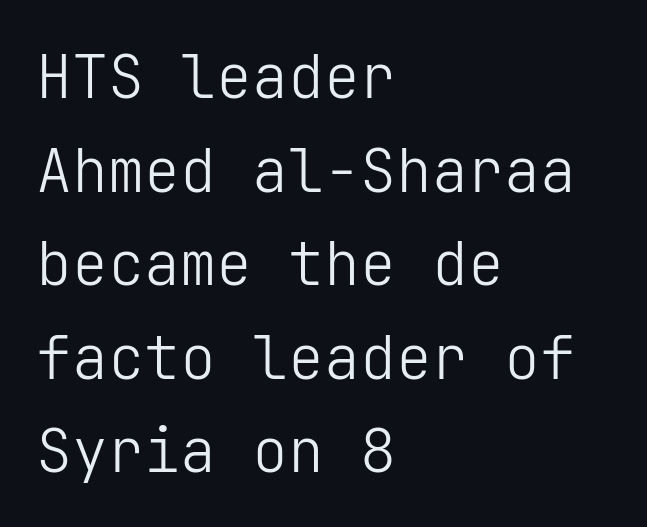
Q: Is the text bold? A: No.
Q: Is the text italic (slanted)? A: No, it is upright.
Q: Is the typeface a serif or a sans-serif typeface? A: Sans-serif.
Q: Is the text underlined? A: No.
Q: How is the paragraph aligned? A: Left-aligned.
Q: Is the spacing between letters normal or unusually wide? A: Normal.
Q: Is the spacing between lines tight, normal or loose? A: Normal.
Q: Width (condensed, normal, or wide)? A: Normal.
Q: Stroke contrast? A: Low.
Q: x-height? A: Medium.
